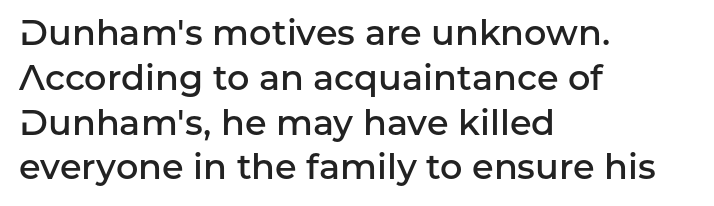
Spacing verdict: proportional, widths tailored to each character. What's the leading like? Ordinary, nothing unusual. The passage shown has conventional tracking throughout. Set as a demibold, roughly 600 on the weight scale. Plain, unruled lines of type. Designer's note — italics off, roman on.
